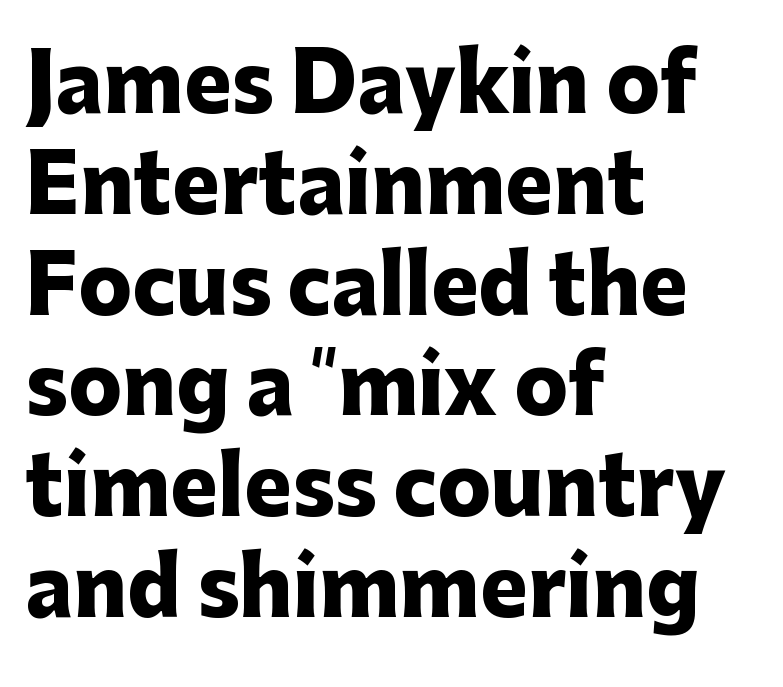
{"serif": "no", "italic": "no", "bold": "yes", "weight": "heavy", "width": "normal", "stroke_contrast": "low", "x_height": "medium", "monospaced": "no", "underline": "no", "align": "left", "line_spacing": "normal", "line_spacing_ratio": 1.26, "letter_spacing": "normal", "letter_spacing_em": 0.0, "glyph_px": 80}
